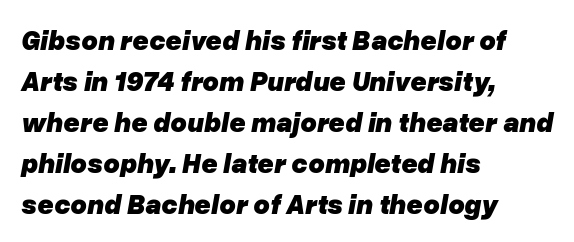
The image shows 28 px heavy type, italic (leaning right); set left-aligned, normal line spacing (1.46x), normal letter spacing, not underlined; low stroke contrast and a medium x-height.
